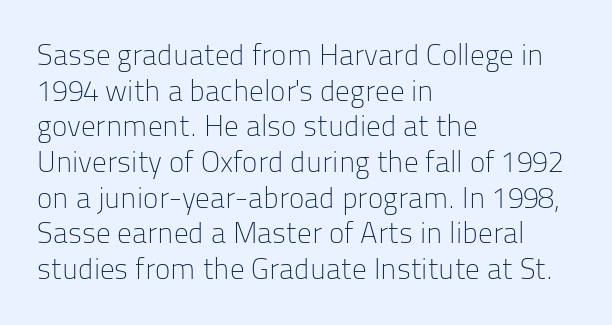
{"serif": "no", "italic": "no", "bold": "no", "weight": "light", "width": "normal", "stroke_contrast": "low", "x_height": "medium", "monospaced": "no", "underline": "no", "align": "left", "line_spacing_ratio": 1.23, "letter_spacing": "normal", "letter_spacing_em": 0.0, "glyph_px": 29}
